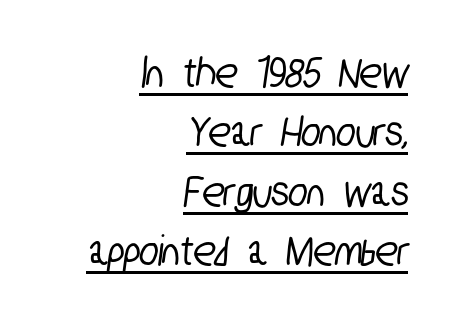
{"serif": "no", "width": "condensed", "stroke_contrast": "low", "x_height": "medium", "monospaced": "no", "underline": "yes", "align": "right", "line_spacing": "normal", "line_spacing_ratio": 1.32, "letter_spacing": "normal", "letter_spacing_em": 0.0, "glyph_px": 45}
